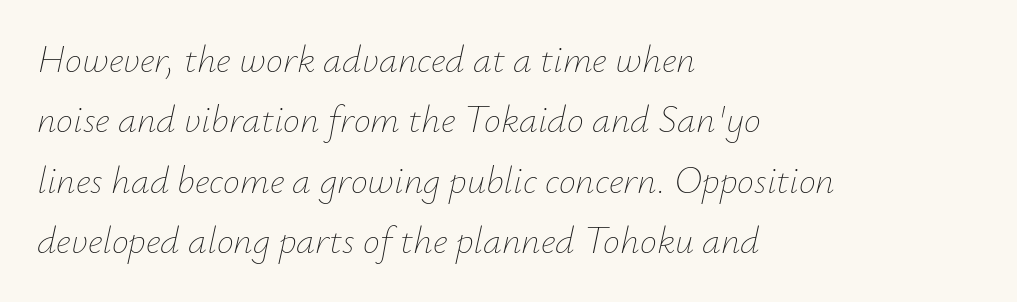
Visually the block forms a straight wall on the left and a jagged coastline on the right. The line-height multiplier appears to be the usual default. You could call the tracking neutral — neither tight nor loose. The strokes carry an ordinary text weight at most.
